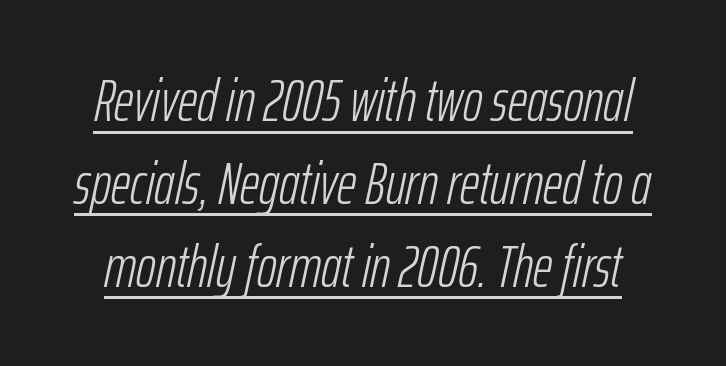
Q: Is the text bold? A: No.
Q: Is the text italic (slanted)? A: Yes, it leans right by about 12 degrees.
Q: Is the text underlined? A: Yes.
Q: Is the spacing between letters normal or unusually wide? A: Normal.
Q: Is the spacing between lines tight, normal or loose? A: Normal.
Q: Width (condensed, normal, or wide)? A: Condensed.
Q: Stroke contrast? A: Low.
Q: x-height? A: Medium.
Q: Monospaced? A: No.
